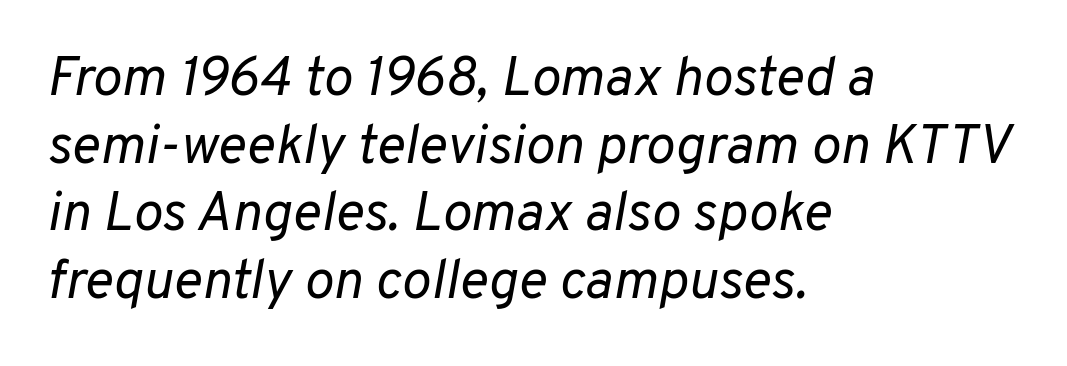
The zone under the glyphs is completely vacant. Default kerning and tracking; the words read as compact shapes. One-word summary of the alignment: left. Posture: slanted.
